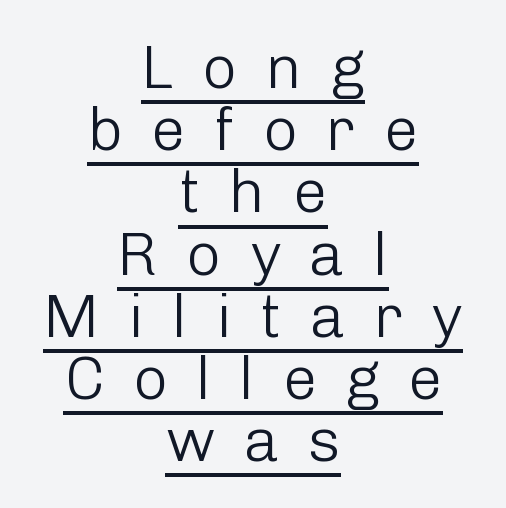
The image shows 61 px light sans-serif type, upright; set centered, tight line spacing (1.02x), unusually wide letter spacing (+0.46 em), underlined; low stroke contrast and a medium x-height.
